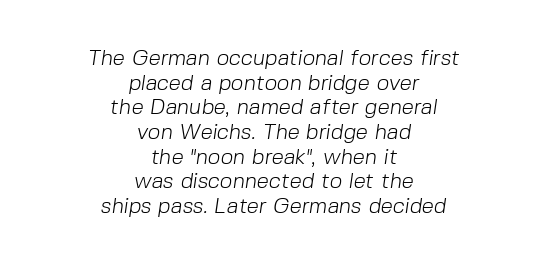
{"bold": "no", "underline": "no", "align": "center", "line_spacing": "tight", "line_spacing_ratio": 1.12, "letter_spacing": "normal", "letter_spacing_em": 0.0, "glyph_px": 22}
